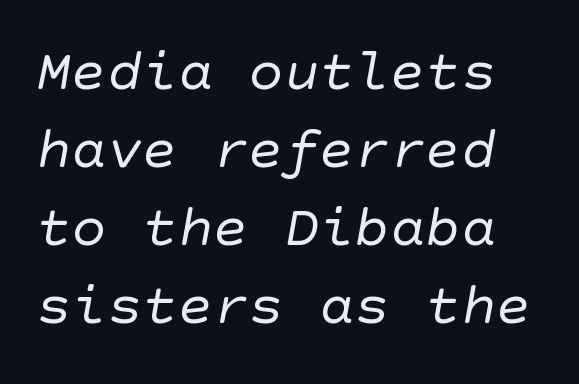
The image shows 59 px regular-weight sans-serif type; set normal line spacing (1.32x), normal letter spacing, not underlined; low stroke contrast and a large x-height.
